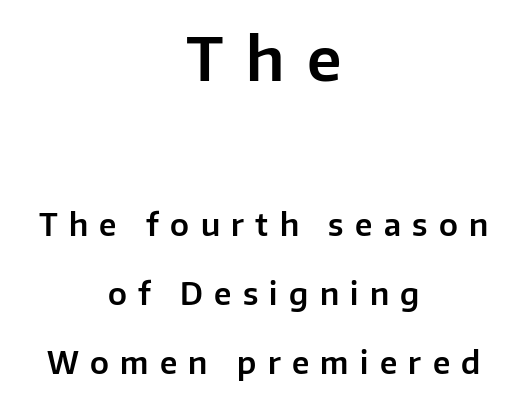
The image shows 60 px sans-serif type, upright; set centered, loose line spacing (2.3x), unusually wide letter spacing (+0.38 em), not underlined; the first (top) block is 2.0x larger; low stroke contrast and a medium x-height.
